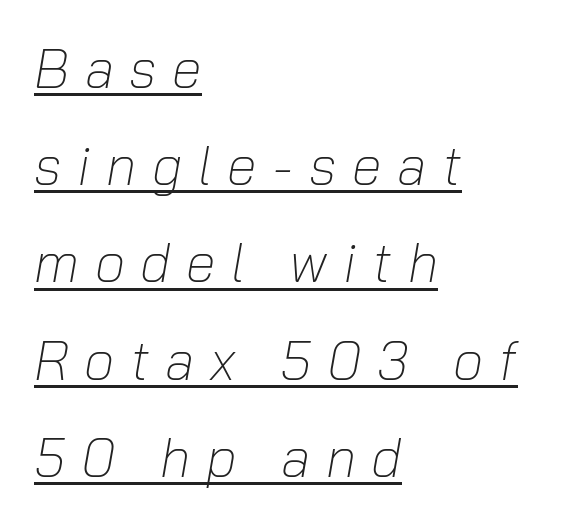
Q: Is the text bold? A: No.
Q: Is the text italic (slanted)? A: Yes, it leans right by about 10 degrees.
Q: Is the text underlined? A: Yes.
Q: How is the paragraph aligned? A: Left-aligned.
Q: Is the spacing between letters normal or unusually wide? A: Unusually wide.
Q: Width (condensed, normal, or wide)? A: Normal.
Q: Stroke contrast? A: Low.
Q: x-height? A: Medium.
Q: Monospaced? A: No.
